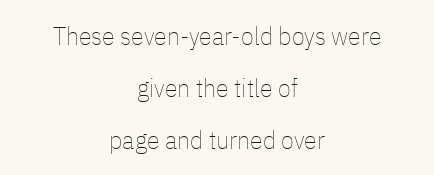
The tracking reads as untouched default to a designer's eye. Layout note: lines centered. One glance says open: line gaps are wider than usual. No letter is thick-stroked: the sample isn't bold. Italic? Not at all — the glyphs are vertical.
